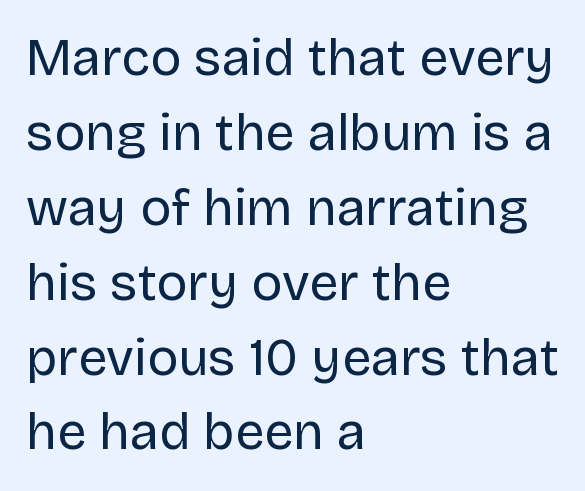
{"serif": "no", "italic": "no", "bold": "no", "weight": "regular", "width": "normal", "stroke_contrast": "low", "x_height": "large", "monospaced": "no", "underline": "no", "align": "left", "line_spacing": "normal", "line_spacing_ratio": 1.44, "letter_spacing": "normal", "letter_spacing_em": 0.0, "glyph_px": 52}
